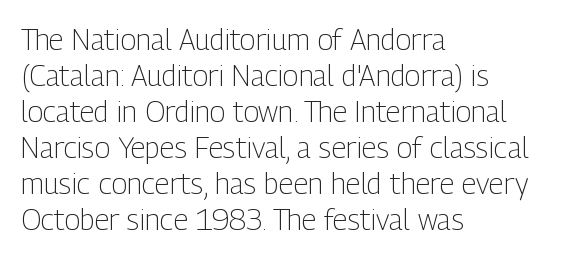
The image shows 29 px light, condensed sans-serif type, upright; set left-aligned, line spacing 1.24x, normal letter spacing, not underlined; low stroke contrast and a medium x-height.
